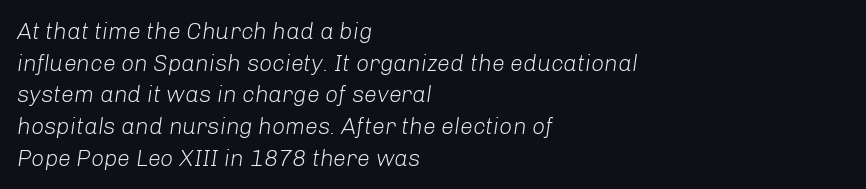
The image shows 23 px text type, italic (leaning right); set left-aligned, normal line spacing (1.38x), normal letter spacing, not underlined.
